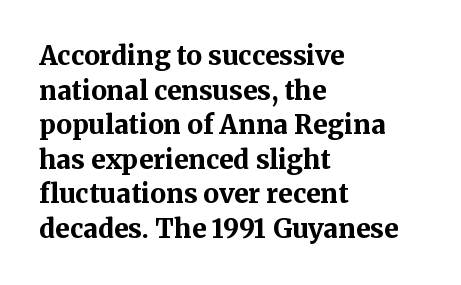
Q: Is the text bold? A: Yes.
Q: Is the text italic (slanted)? A: No, it is upright.
Q: Is the text underlined? A: No.
Q: How is the paragraph aligned? A: Left-aligned.
Q: Is the spacing between letters normal or unusually wide? A: Normal.
Q: Is the spacing between lines tight, normal or loose? A: Normal.
